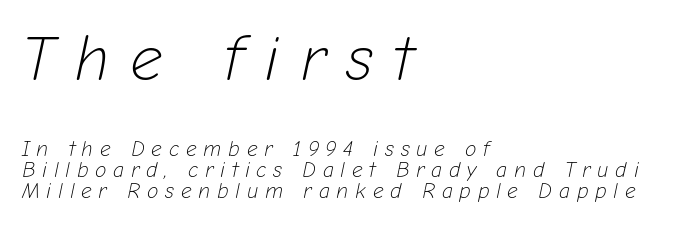
The image shows 64 px light type, italic (leaning right); set left-aligned, tight line spacing (1.0x), unusually wide letter spacing (+0.32 em), not underlined; the first (top) block is 3.05x larger; low stroke contrast and a medium x-height.
